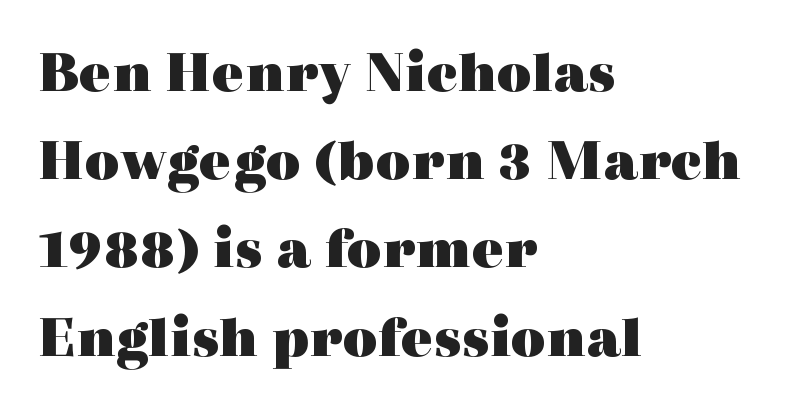
{"serif": "yes", "italic": "no", "bold": "yes", "weight": "heavy", "width": "wide", "x_height": "medium", "monospaced": "no", "underline": "no", "align": "left", "line_spacing": "normal", "line_spacing_ratio": 1.47, "letter_spacing": "normal", "letter_spacing_em": 0.0, "glyph_px": 60}
